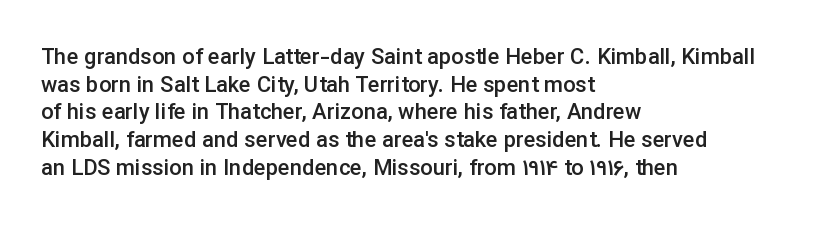
The image shows 22 px text type, upright; set left-aligned, normal line spacing (1.26x), normal letter spacing, not underlined.
